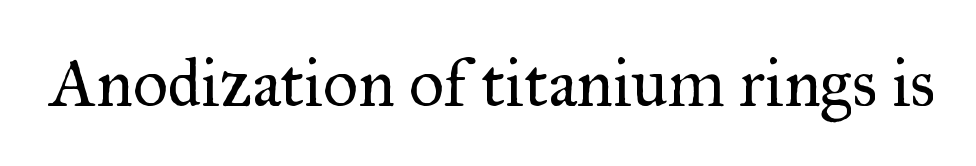
Nothing heavy about these letters — not bold at all. Underline: absent. These lines are rendered in a variable-pitch font. The face used here is seriffed, in the tradition of book romans. Ascenders rise straight up at ninety degrees.
